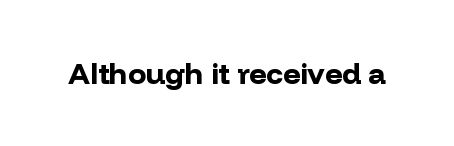
Q: Is the text bold? A: Yes.
Q: Is the text italic (slanted)? A: No, it is upright.
Q: Is the typeface a serif or a sans-serif typeface? A: Sans-serif.
Q: Is the text underlined? A: No.
Q: Is the spacing between letters normal or unusually wide? A: Normal.
Q: Width (condensed, normal, or wide)? A: Normal.
Q: Stroke contrast? A: Low.
Q: x-height? A: Medium.
Q: Monospaced? A: No.
